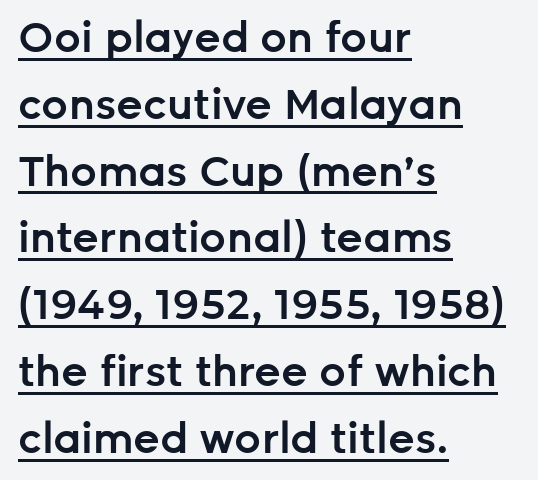
{"serif": "no", "italic": "no", "bold": "semi", "weight": "semibold", "width": "normal", "stroke_contrast": "low", "x_height": "medium", "monospaced": "no", "underline": "yes", "align": "left", "line_spacing": "normal", "line_spacing_ratio": 1.59, "letter_spacing": "normal", "letter_spacing_em": 0.0, "glyph_px": 42}
